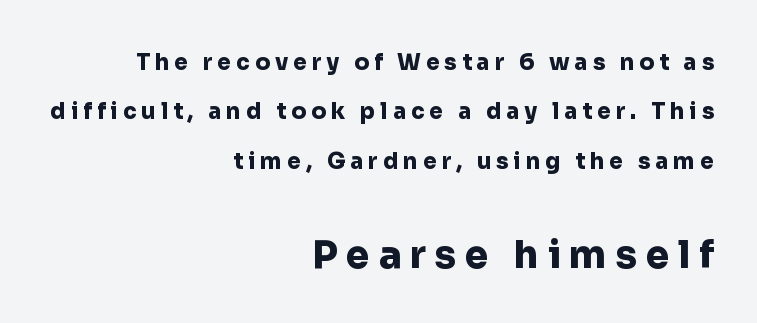
Q: Is the text bold? A: Yes.
Q: Is the text italic (slanted)? A: No, it is upright.
Q: Is the typeface a serif or a sans-serif typeface? A: Sans-serif.
Q: Is the text underlined? A: No.
Q: How is the paragraph aligned? A: Right-aligned.
Q: Is the spacing between letters normal or unusually wide? A: Unusually wide.
Q: Is the spacing between lines tight, normal or loose? A: Loose.
Q: Which block of text is set in a larger size, the first (top) or the second (bottom)? A: The second (bottom) one.
Q: Width (condensed, normal, or wide)? A: Normal.
Q: Stroke contrast? A: Low.
Q: x-height? A: Medium.
Q: Monospaced? A: No.
